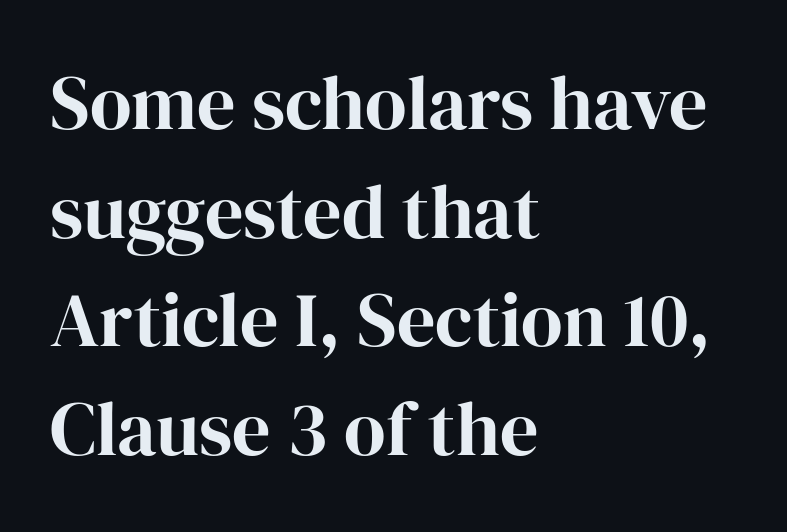
{"serif": "yes", "italic": "no", "bold": "yes", "weight": "bold", "width": "normal", "stroke_contrast": "high", "x_height": "medium", "monospaced": "no", "underline": "no", "align": "left", "line_spacing": "normal", "line_spacing_ratio": 1.43, "letter_spacing": "normal", "letter_spacing_em": 0.0, "glyph_px": 76}
